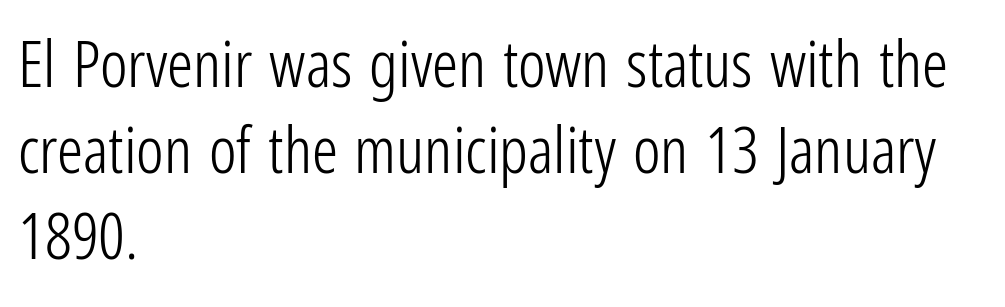
Q: Is the text bold? A: No.
Q: Is the text italic (slanted)? A: No, it is upright.
Q: Is the typeface a serif or a sans-serif typeface? A: Sans-serif.
Q: Is the text underlined? A: No.
Q: How is the paragraph aligned? A: Left-aligned.
Q: Is the spacing between letters normal or unusually wide? A: Normal.
Q: Is the spacing between lines tight, normal or loose? A: Normal.
Q: Width (condensed, normal, or wide)? A: Condensed.
Q: Stroke contrast? A: Low.
Q: x-height? A: Medium.
Q: Monospaced? A: No.
